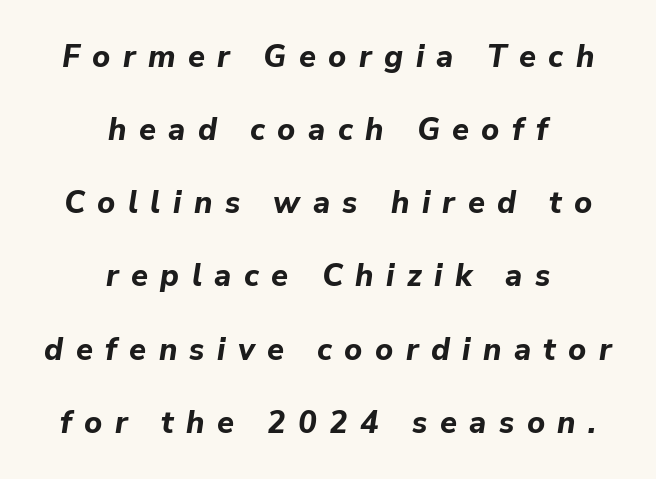
Proportional: the letters do not fall into vertical columns. Look at the tracking — it's clearly loosened, letters drifting apart. Casual observation: everything's sitting right in the middle. The rendering uses a large line-height, opening up the rows.
